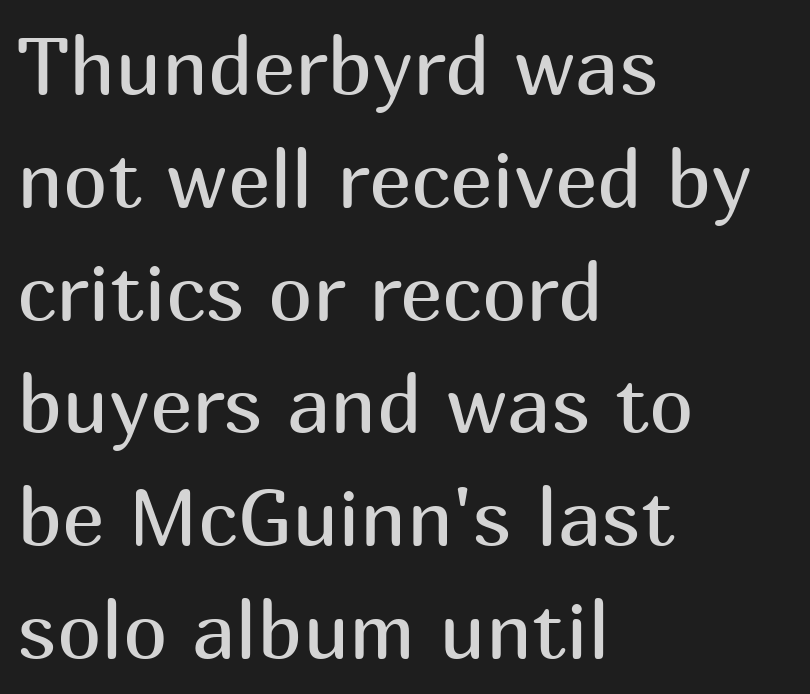
{"serif": "no", "italic": "no", "bold": "no", "weight": "regular", "width": "normal", "stroke_contrast": "medium", "x_height": "medium", "monospaced": "no", "underline": "no", "align": "left", "line_spacing": "normal", "line_spacing_ratio": 1.41, "letter_spacing": "normal", "letter_spacing_em": 0.0, "glyph_px": 80}
